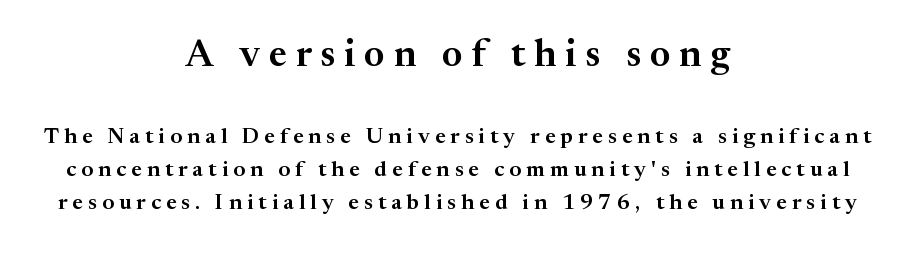
The image shows 38 px serif type, upright; set centered, normal line spacing (1.51x), unusually wide letter spacing (+0.23 em), not underlined; the first (top) block is 1.73x larger; medium stroke contrast and a medium x-height.
